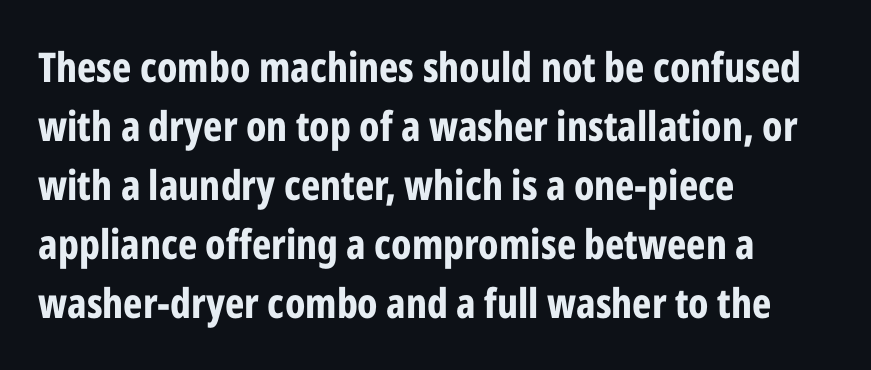
Is the block centered? No — it sits flush against the left margin. Is this a sans? Yes — the strokes have no serifs. Observe the ordinary spacing: letters are neighbours, not strangers. Quick note: not italic, upright. The passage shown is not underscored anywhere. Summary of vertical rhythm: regular, with standard interline spacing.
